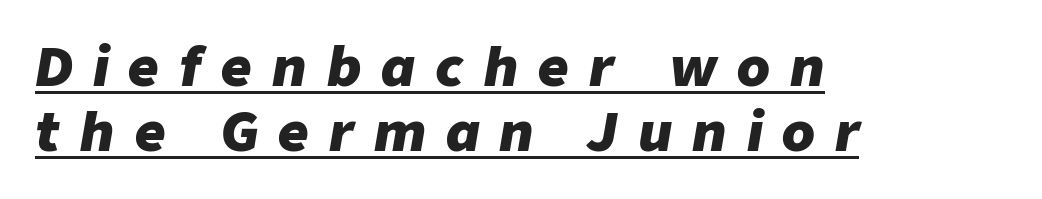
Q: Is the text bold? A: Yes.
Q: Is the text italic (slanted)? A: Yes, it leans right by about 9 degrees.
Q: Is the text underlined? A: Yes.
Q: How is the paragraph aligned? A: Left-aligned.
Q: Is the spacing between letters normal or unusually wide? A: Unusually wide.
Q: Width (condensed, normal, or wide)? A: Normal.
Q: Stroke contrast? A: Low.
Q: x-height? A: Medium.
Q: Monospaced? A: No.
